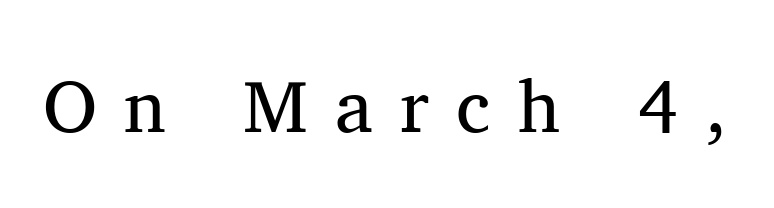
{"serif": "yes", "italic": "no", "bold": "no", "weight": "regular", "width": "normal", "stroke_contrast": "medium", "x_height": "medium", "monospaced": "no", "underline": "no", "letter_spacing": "wide", "letter_spacing_em": 0.37, "glyph_px": 74}
